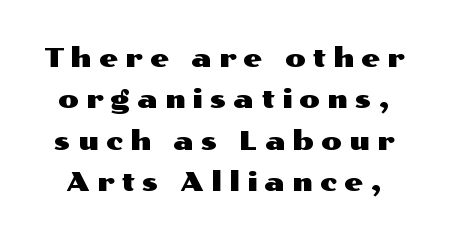
{"italic": "no", "underline": "no", "line_spacing": "normal", "line_spacing_ratio": 1.53, "letter_spacing": "wide", "letter_spacing_em": 0.26, "glyph_px": 27}
